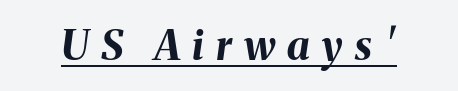
The image shows 41 px bold type, italic (leaning right); set unusually wide letter spacing (+0.3 em), underlined; medium stroke contrast and a medium x-height.
